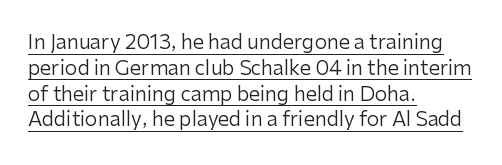
Q: Is the text bold? A: No.
Q: Is the text italic (slanted)? A: No, it is upright.
Q: Is the text underlined? A: Yes.
Q: How is the paragraph aligned? A: Left-aligned.
Q: Is the spacing between letters normal or unusually wide? A: Normal.
Q: Is the spacing between lines tight, normal or loose? A: Normal.
